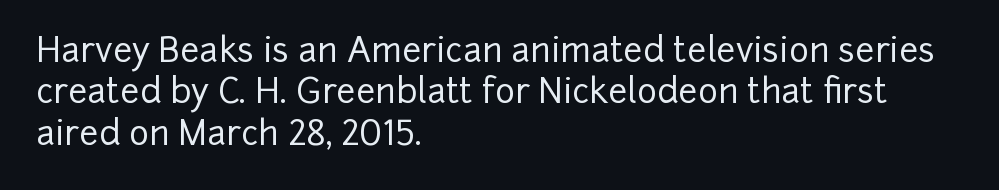
{"serif": "no", "italic": "no", "width": "normal", "stroke_contrast": "low", "x_height": "medium", "monospaced": "no", "underline": "no", "align": "left", "line_spacing_ratio": 1.22, "letter_spacing": "normal", "letter_spacing_em": 0.0, "glyph_px": 34}
